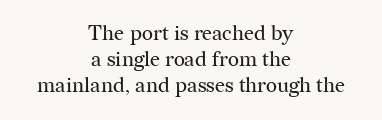
{"italic": "no", "bold": "no", "underline": "no", "align": "center", "line_spacing_ratio": 1.23, "letter_spacing": "normal", "letter_spacing_em": 0.0, "glyph_px": 21}
